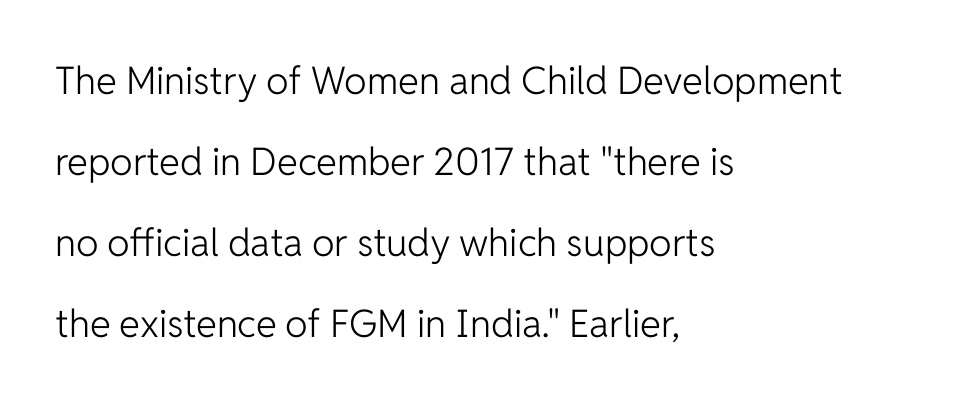
The lines are quadded left. Type without underlining. Words appear dense and cohesive because spacing is normal. The designer dialed line spacing up above the default.
